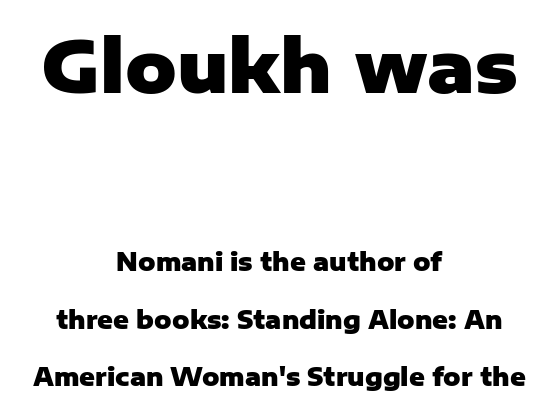
{"serif": "no", "italic": "no", "bold": "yes", "weight": "heavy", "width": "normal", "stroke_contrast": "low", "x_height": "medium", "monospaced": "no", "underline": "no", "align": "center", "line_spacing": "loose", "line_spacing_ratio": 2.4, "letter_spacing": "normal", "letter_spacing_em": 0.0, "larger_block": "first", "size_ratio": 2.96, "glyph_px": 71}
